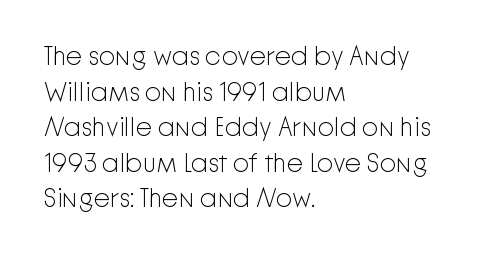
{"italic": "no", "bold": "no", "underline": "no", "align": "left", "line_spacing": "normal", "line_spacing_ratio": 1.37, "letter_spacing": "normal", "letter_spacing_em": 0.0, "glyph_px": 26}
